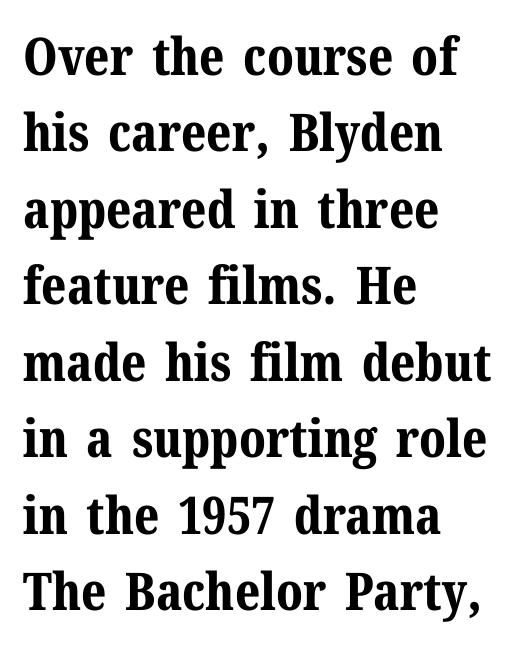
The image shows 52 px bold serif type, upright; set left-aligned, normal line spacing (1.47x), normal letter spacing, not underlined; medium stroke contrast and a medium x-height.
